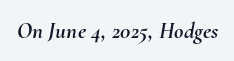
Decoration check: the copy has no underline. An italicized treatment has been applied to the whole sample. Each word holds together tightly as a unit, with standard inter-letter gaps.
